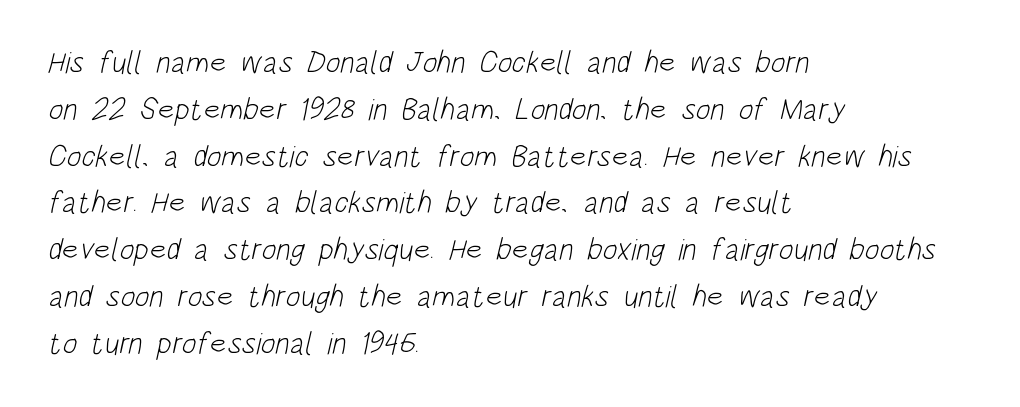
{"serif": "no", "bold": "no", "weight": "light", "width": "condensed", "stroke_contrast": "low", "x_height": "large", "monospaced": "no", "underline": "no", "align": "left", "line_spacing": "normal", "line_spacing_ratio": 1.51, "letter_spacing": "normal", "letter_spacing_em": 0.0, "glyph_px": 31}
